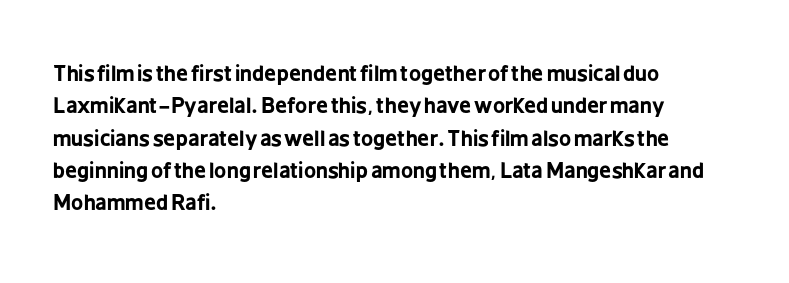
Q: Is the text bold? A: Yes.
Q: Is the text italic (slanted)? A: No, it is upright.
Q: Is the text underlined? A: No.
Q: How is the paragraph aligned? A: Left-aligned.
Q: Is the spacing between letters normal or unusually wide? A: Normal.
Q: Is the spacing between lines tight, normal or loose? A: Normal.
